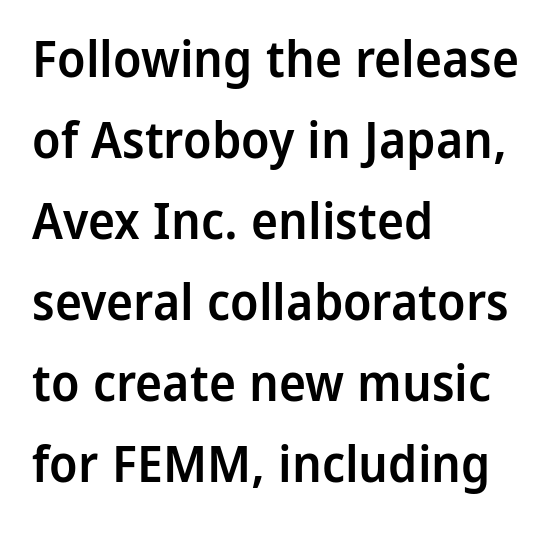
{"serif": "no", "italic": "no", "bold": "semi", "weight": "semibold", "width": "normal", "stroke_contrast": "low", "x_height": "medium", "monospaced": "no", "underline": "no", "align": "left", "line_spacing": "normal", "line_spacing_ratio": 1.59, "letter_spacing": "normal", "letter_spacing_em": 0.0, "glyph_px": 51}
